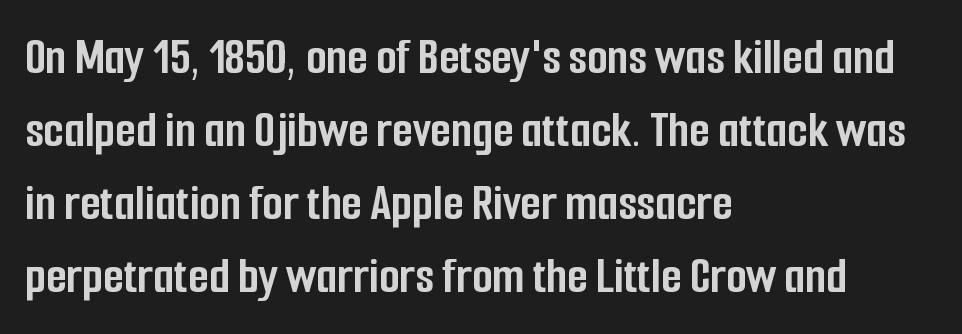
The image shows 53 px semibold, condensed sans-serif type, upright; set left-aligned, normal line spacing (1.38x), normal letter spacing, not underlined; low stroke contrast and a medium x-height.
